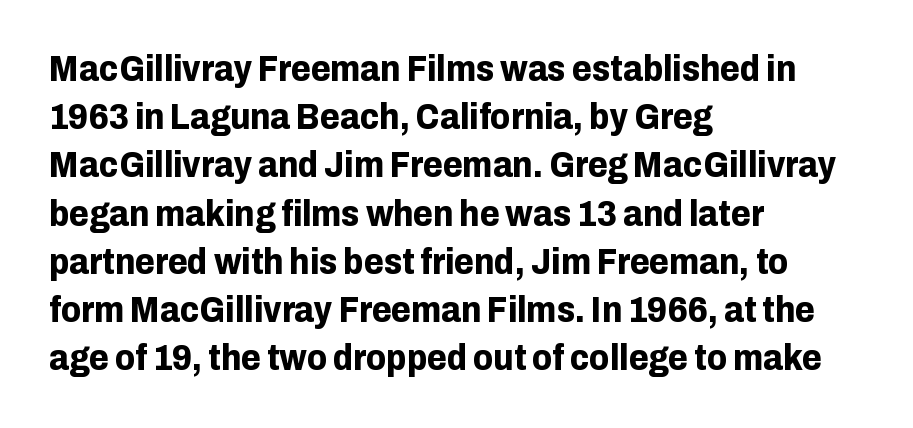
{"serif": "no", "italic": "no", "bold": "yes", "weight": "bold", "width": "normal", "stroke_contrast": "low", "x_height": "medium", "monospaced": "no", "underline": "no", "align": "left", "line_spacing": "normal", "line_spacing_ratio": 1.34, "letter_spacing": "normal", "letter_spacing_em": 0.0, "glyph_px": 36}
